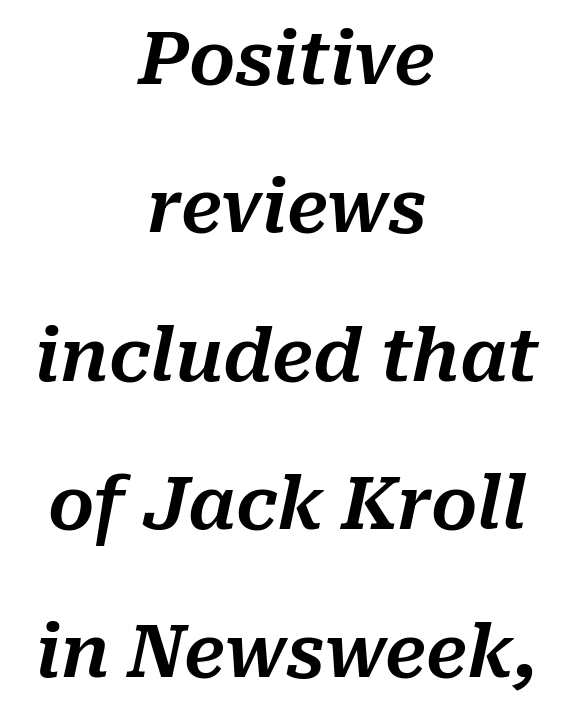
{"italic": "yes", "lean": "right", "slant_degrees": 10, "width": "normal", "stroke_contrast": "medium", "x_height": "medium", "monospaced": "no", "underline": "no", "align": "center", "line_spacing": "loose", "line_spacing_ratio": 2.06, "letter_spacing": "normal", "letter_spacing_em": 0.0, "glyph_px": 72}
